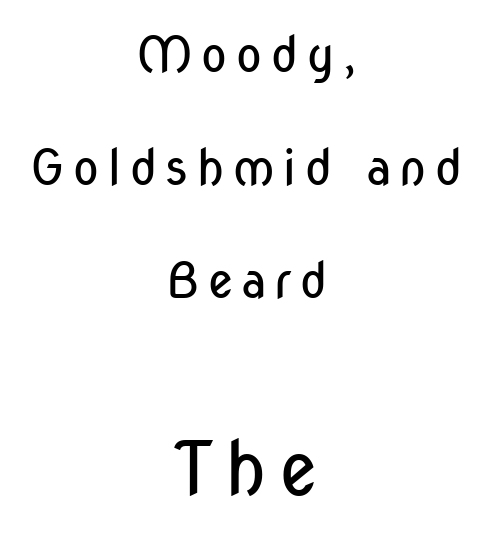
I'd call this a sans setting — the letters go barefoot. This sample has the flowing, uneven cadence of proportional lettering. A typesetter would mark this as roman, not italic. The rendering positions every line midway between the sides.
